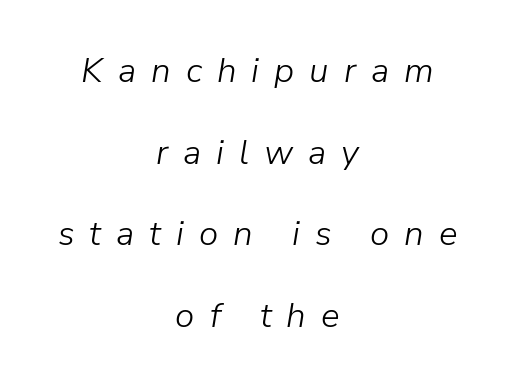
{"italic": "yes", "lean": "right", "slant_degrees": 9, "bold": "no", "weight": "light", "width": "normal", "stroke_contrast": "low", "x_height": "medium", "monospaced": "no", "underline": "no", "align": "center", "line_spacing": "loose", "line_spacing_ratio": 2.33, "letter_spacing": "wide", "letter_spacing_em": 0.43, "glyph_px": 35}
